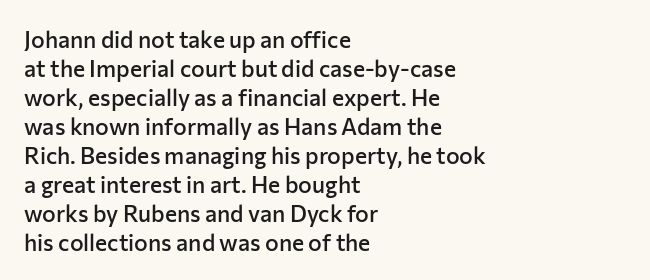
{"italic": "no", "bold": "semi", "underline": "no", "align": "left", "line_spacing": "normal", "line_spacing_ratio": 1.26, "letter_spacing": "normal", "letter_spacing_em": 0.0, "glyph_px": 23}
